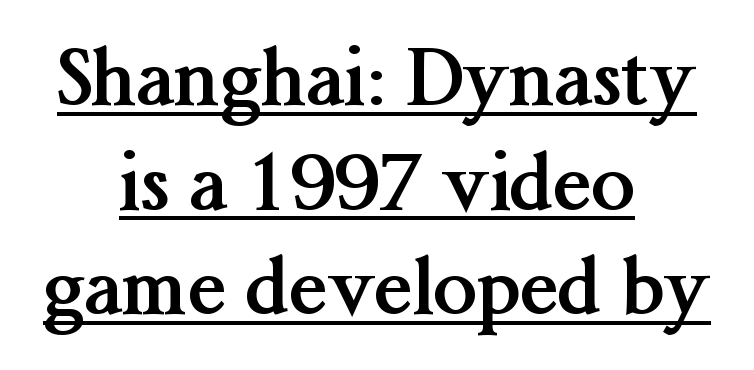
Summary of vertical rhythm: regular, with standard interline spacing. The rendering uses the underline text-decoration. This sample has the flowing, uneven cadence of proportional lettering. Heavy-handed strokes throughout: this text is bold.
